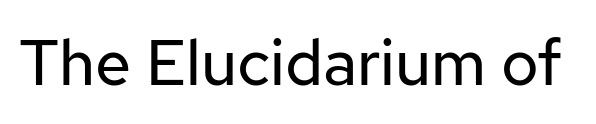
Standard letterfit; no display-style spreading of the glyphs. Nothing sits at the stroke ends, so this counts as sans-serif. Each row of text sits above clean, open space. Weight: not bold — regular or lighter.
